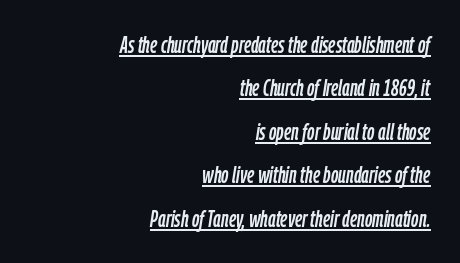
The passage is arranged like a letterhead date or caption credit — flush right. The tracking reads as untouched default to a designer's eye. Does the lettering tilt? It does — this is italic. Caption: lettering with a line underneath.
